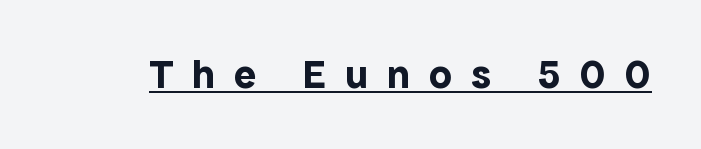
{"serif": "no", "italic": "no", "bold": "yes", "weight": "bold", "width": "normal", "x_height": "medium", "monospaced": "no", "underline": "yes", "letter_spacing": "wide", "letter_spacing_em": 0.47, "glyph_px": 41}
